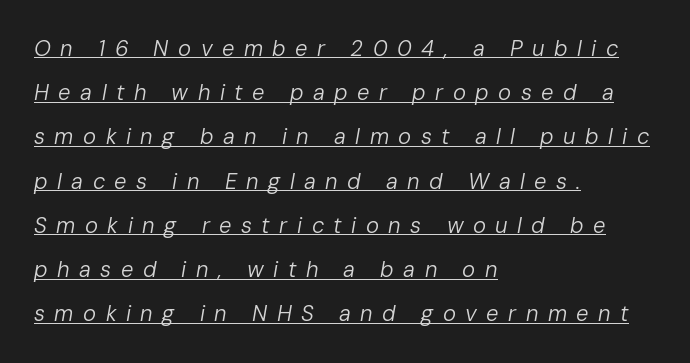
The image shows 22 px text type, italic (leaning right); set left-aligned, loose line spacing (2.01x), unusually wide letter spacing (+0.43 em), underlined.
